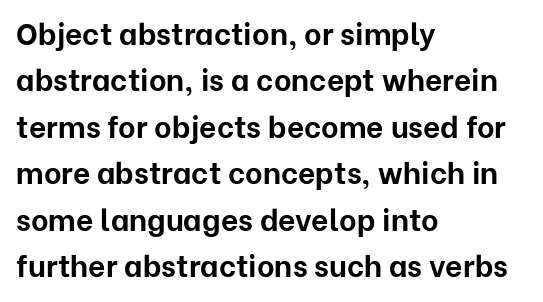
Q: Is the text bold? A: Yes.
Q: Is the text italic (slanted)? A: No, it is upright.
Q: Is the typeface a serif or a sans-serif typeface? A: Sans-serif.
Q: Is the text underlined? A: No.
Q: How is the paragraph aligned? A: Left-aligned.
Q: Is the spacing between letters normal or unusually wide? A: Normal.
Q: Is the spacing between lines tight, normal or loose? A: Normal.
Q: Width (condensed, normal, or wide)? A: Normal.
Q: Stroke contrast? A: Low.
Q: x-height? A: Medium.
Q: Monospaced? A: No.
